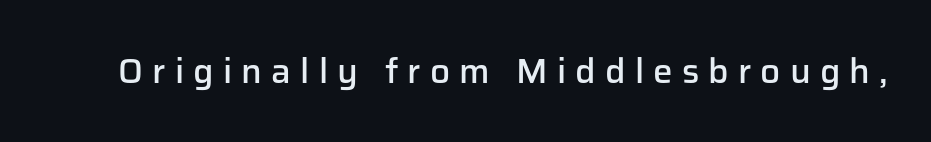
The image shows 35 px semibold sans-serif type, upright; set unusually wide letter spacing (+0.26 em), not underlined; low stroke contrast and a medium x-height.
